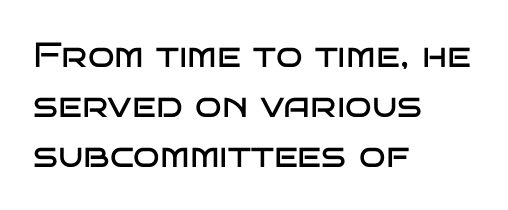
Q: Is the text bold? A: No.
Q: Is the text italic (slanted)? A: No, it is upright.
Q: Is the typeface a serif or a sans-serif typeface? A: Sans-serif.
Q: Is the text underlined? A: No.
Q: How is the paragraph aligned? A: Left-aligned.
Q: Is the spacing between letters normal or unusually wide? A: Normal.
Q: Is the spacing between lines tight, normal or loose? A: Normal.
Q: Width (condensed, normal, or wide)? A: Wide.
Q: Stroke contrast? A: Low.
Q: x-height? A: Large.
Q: Monospaced? A: No.
